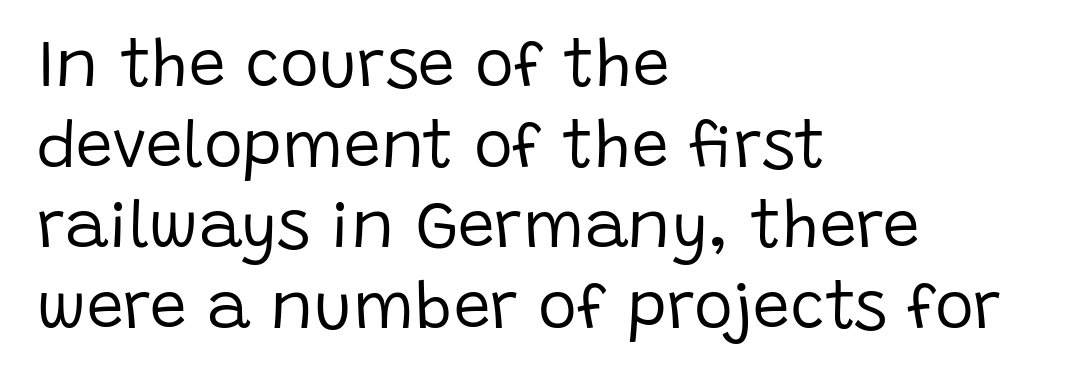
Q: Is the text bold? A: No.
Q: Is the text italic (slanted)? A: No, it is upright.
Q: Is the typeface a serif or a sans-serif typeface? A: Sans-serif.
Q: Is the text underlined? A: No.
Q: How is the paragraph aligned? A: Left-aligned.
Q: Is the spacing between letters normal or unusually wide? A: Normal.
Q: Width (condensed, normal, or wide)? A: Normal.
Q: Stroke contrast? A: Low.
Q: x-height? A: Large.
Q: Monospaced? A: No.
